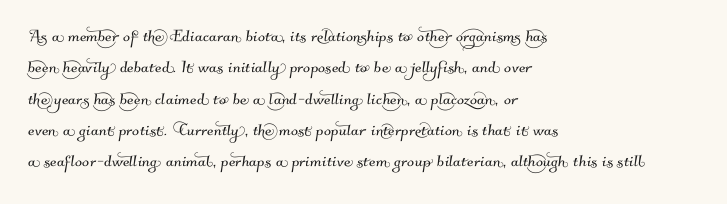
The image shows 21 px text type; set left-aligned, normal line spacing (1.49x), normal letter spacing, not underlined.
